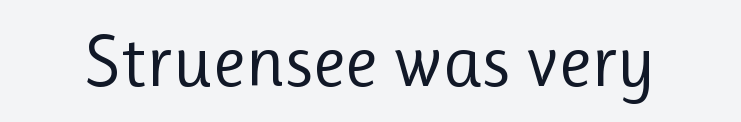
Q: Is the text bold? A: No.
Q: Is the text italic (slanted)? A: No, it is upright.
Q: Is the typeface a serif or a sans-serif typeface? A: Sans-serif.
Q: Is the text underlined? A: No.
Q: Is the spacing between letters normal or unusually wide? A: Normal.
Q: Width (condensed, normal, or wide)? A: Normal.
Q: Stroke contrast? A: Low.
Q: x-height? A: Medium.
Q: Monospaced? A: No.
